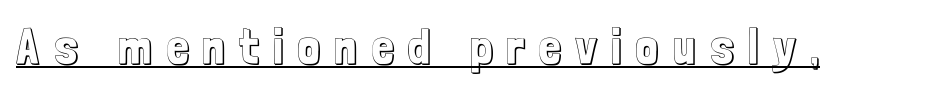
Q: Is the text italic (slanted)? A: No, it is upright.
Q: Is the text underlined? A: Yes.
Q: Is the spacing between letters normal or unusually wide? A: Unusually wide.
Q: Width (condensed, normal, or wide)? A: Condensed.
Q: x-height? A: Medium.
Q: Monospaced? A: No.
